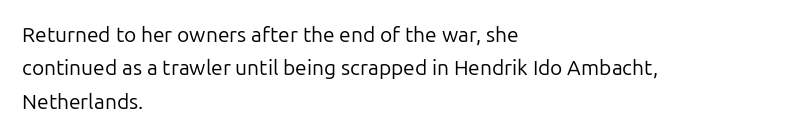
How would I describe the line gaps? Plain and ordinary. Weight: in the light-to-regular range. The type is set solid horizontally, with unmodified tracking. The lines are quadded left.
